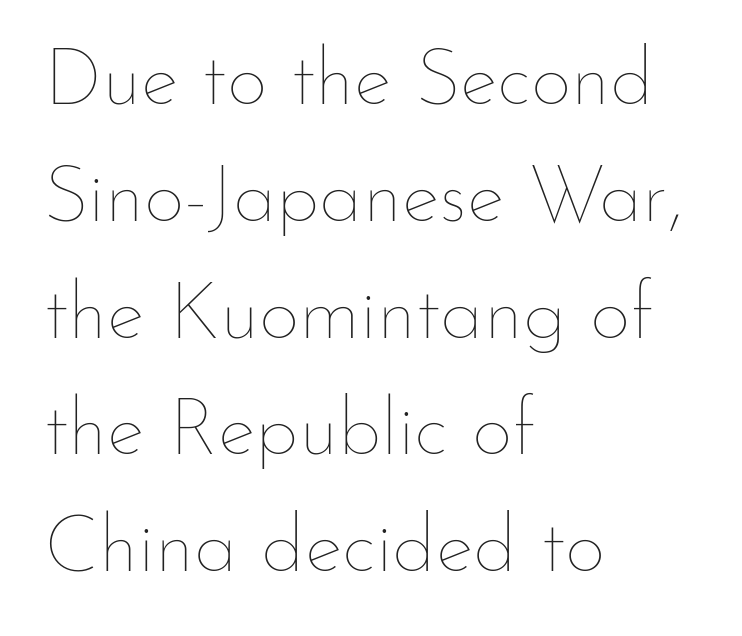
{"italic": "no", "bold": "no", "weight": "thin", "width": "normal", "stroke_contrast": "low", "x_height": "small", "monospaced": "no", "underline": "no", "align": "left", "line_spacing": "normal", "line_spacing_ratio": 1.46, "letter_spacing": "normal", "letter_spacing_em": 0.0, "glyph_px": 80}
